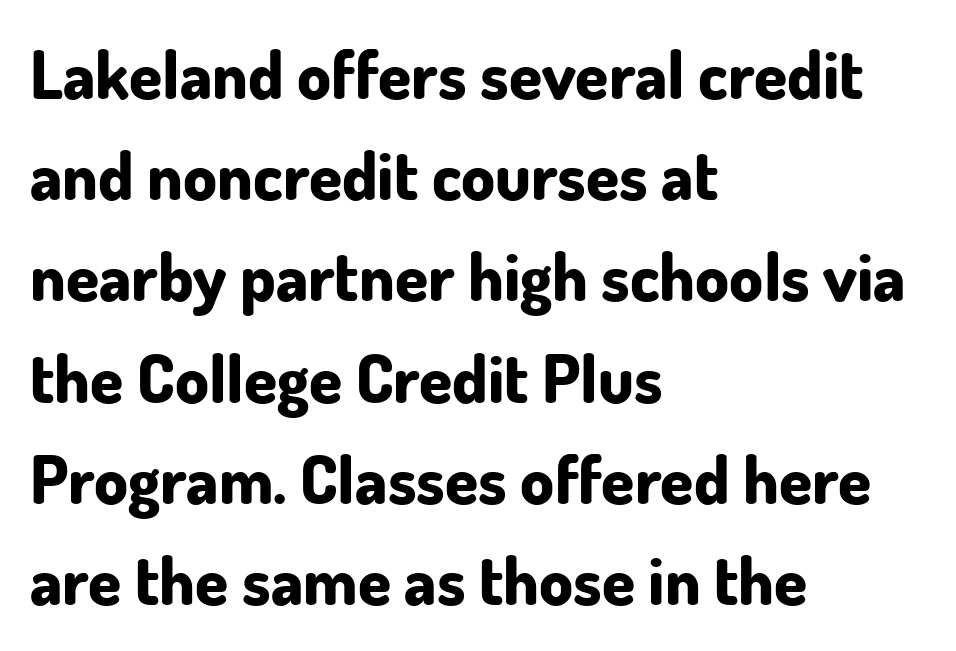
Q: Is the text bold? A: Yes.
Q: Is the text italic (slanted)? A: No, it is upright.
Q: Is the typeface a serif or a sans-serif typeface? A: Sans-serif.
Q: Is the text underlined? A: No.
Q: How is the paragraph aligned? A: Left-aligned.
Q: Is the spacing between letters normal or unusually wide? A: Normal.
Q: Is the spacing between lines tight, normal or loose? A: Normal.
Q: Width (condensed, normal, or wide)? A: Normal.
Q: Stroke contrast? A: Low.
Q: x-height? A: Small.
Q: Monospaced? A: No.
